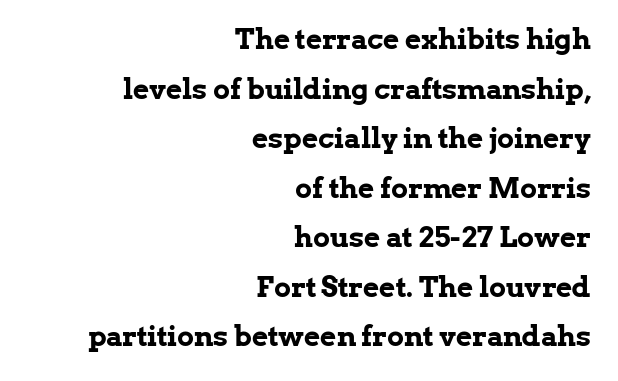
{"serif": "yes", "italic": "no", "bold": "yes", "weight": "bold", "width": "normal", "stroke_contrast": "low", "x_height": "medium", "monospaced": "no", "underline": "no", "align": "right", "line_spacing_ratio": 1.77, "letter_spacing": "normal", "letter_spacing_em": 0.0, "glyph_px": 28}
